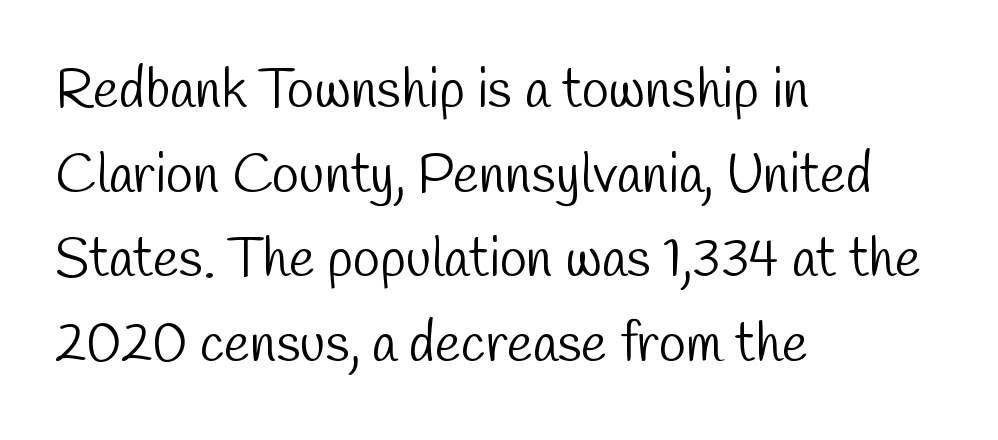
The image shows 55 px light, condensed sans-serif type; set left-aligned, normal line spacing (1.54x), normal letter spacing, not underlined; low stroke contrast and a medium x-height.
